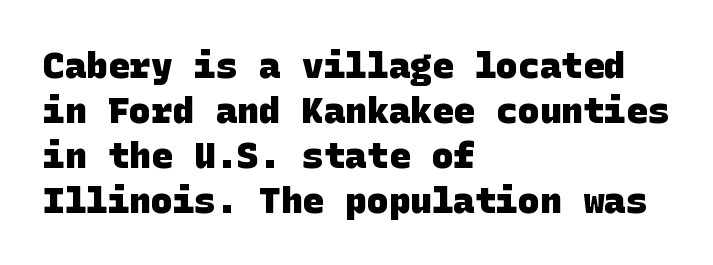
The image shows 36 px heavy sans-serif type; set left-aligned, normal line spacing (1.25x), normal letter spacing, not underlined; low stroke contrast and a large x-height.
